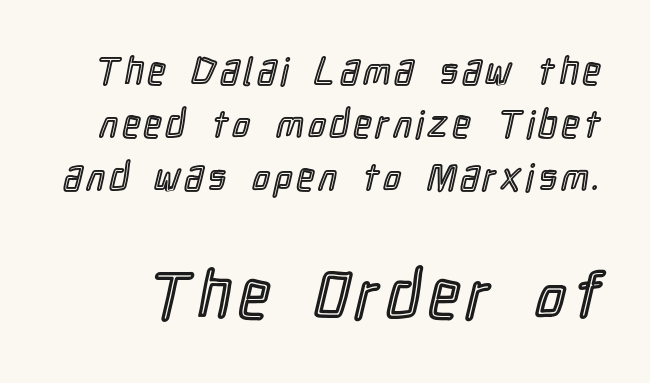
Q: Is the text italic (slanted)? A: Yes.
Q: Is the text underlined? A: No.
Q: Is the spacing between lines tight, normal or loose? A: Normal.
Q: Which block of text is set in a larger size, the first (top) or the second (bottom)? A: The second (bottom) one.
Q: Width (condensed, normal, or wide)? A: Condensed.
Q: x-height? A: Medium.
Q: Monospaced? A: No.
